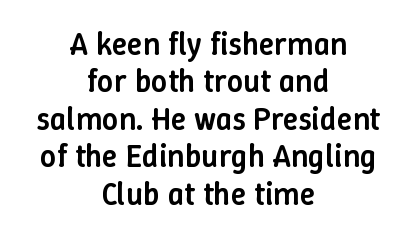
Q: Is the text bold? A: Semi-bold.
Q: Is the text italic (slanted)? A: No, it is upright.
Q: Is the text underlined? A: No.
Q: How is the paragraph aligned? A: Centered.
Q: Is the spacing between letters normal or unusually wide? A: Normal.
Q: Width (condensed, normal, or wide)? A: Normal.
Q: Stroke contrast? A: Low.
Q: x-height? A: Medium.
Q: Monospaced? A: No.
